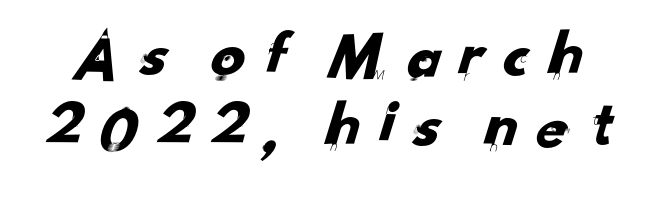
The image shows 68 px sans-serif type; set tight line spacing (1.04x), unusually wide letter spacing (+0.2 em), not underlined; low stroke contrast and a small x-height.
